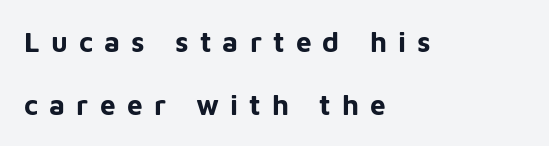
The image shows 28 px bold sans-serif type, upright; set left-aligned, loose line spacing (2.26x), unusually wide letter spacing (+0.4 em), not underlined; low stroke contrast and a medium x-height.
